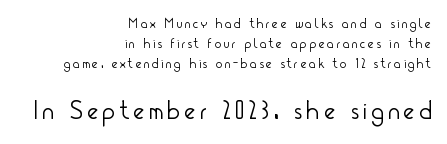
{"italic": "no", "bold": "no", "underline": "no", "align": "right", "line_spacing": "normal", "line_spacing_ratio": 1.44, "larger_block": "second", "size_ratio": 1.86, "glyph_px": 26}
